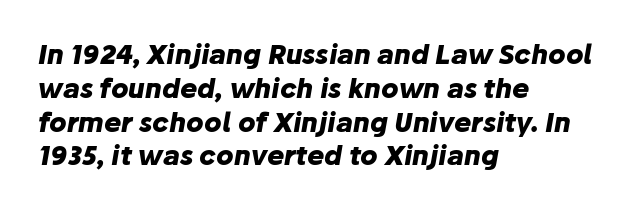
{"italic": "yes", "lean": "right", "slant_degrees": 10, "bold": "yes", "underline": "no", "align": "left", "line_spacing": "normal", "line_spacing_ratio": 1.3, "letter_spacing": "normal", "letter_spacing_em": 0.0, "glyph_px": 26}
